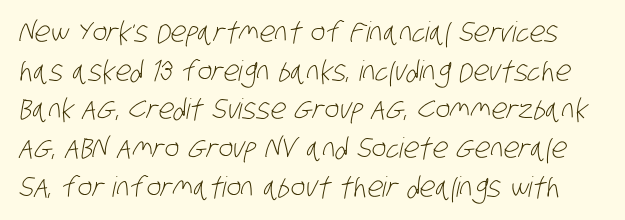
The image shows 28 px light, condensed sans-serif type; set normal line spacing (1.38x), normal letter spacing, not underlined; low stroke contrast and a large x-height.
